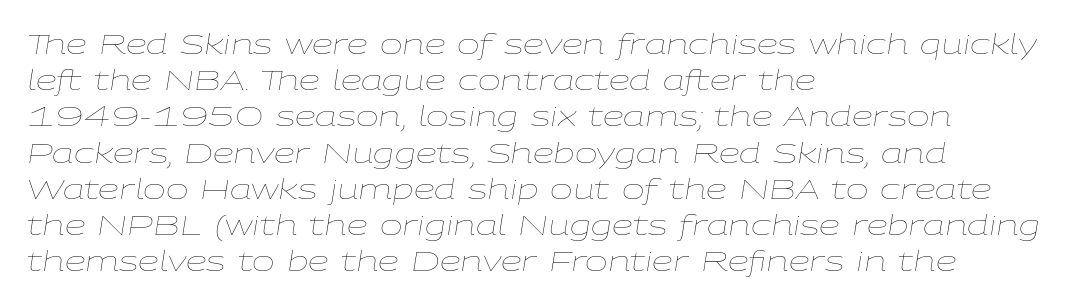
{"italic": "yes", "lean": "right", "slant_degrees": 9, "bold": "no", "underline": "no", "align": "left", "line_spacing": "normal", "line_spacing_ratio": 1.34, "letter_spacing": "normal", "letter_spacing_em": 0.0, "glyph_px": 27}
